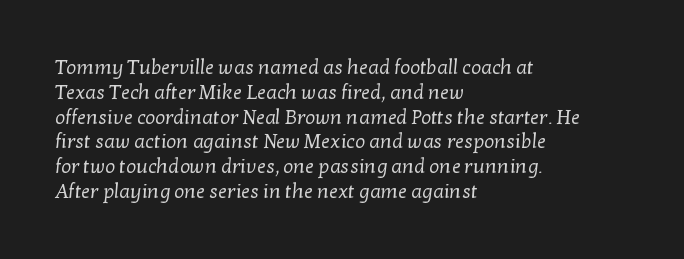
The setting favours the left margin, as ordinary paragraphs usually do. The zone under the glyphs is completely vacant. Weight: not bold — regular or lighter. Glyph-to-glyph distance matches everyday printed text.
